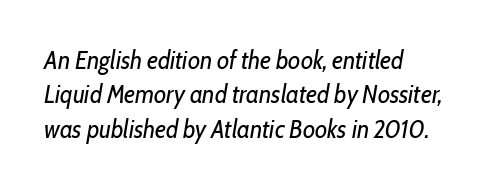
Q: Is the text bold? A: No.
Q: Is the text italic (slanted)? A: Yes, it leans right by about 10 degrees.
Q: Is the text underlined? A: No.
Q: How is the paragraph aligned? A: Left-aligned.
Q: Is the spacing between letters normal or unusually wide? A: Normal.
Q: Is the spacing between lines tight, normal or loose? A: Normal.
